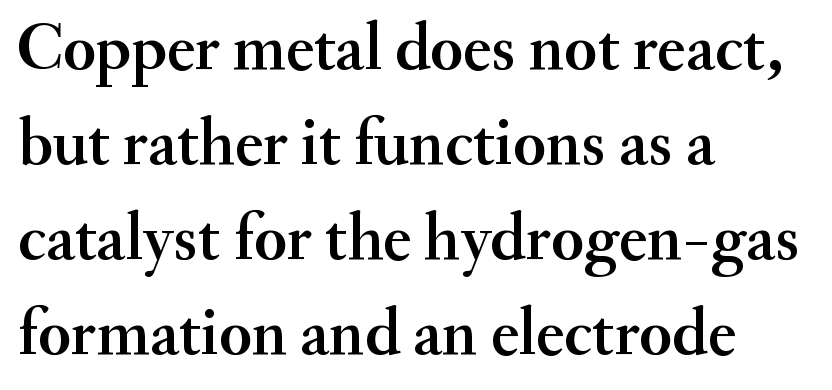
{"serif": "yes", "italic": "no", "width": "normal", "stroke_contrast": "medium", "x_height": "small", "monospaced": "no", "underline": "no", "align": "left", "line_spacing": "normal", "line_spacing_ratio": 1.42, "letter_spacing": "normal", "letter_spacing_em": 0.0, "glyph_px": 67}
